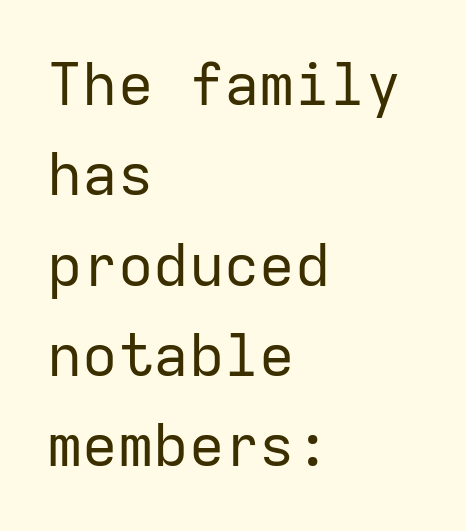
{"serif": "no", "italic": "no", "bold": "no", "weight": "regular", "width": "normal", "stroke_contrast": "low", "x_height": "medium", "monospaced": "yes", "underline": "no", "align": "left", "line_spacing": "normal", "line_spacing_ratio": 1.53, "letter_spacing": "normal", "letter_spacing_em": 0.0, "glyph_px": 59}
